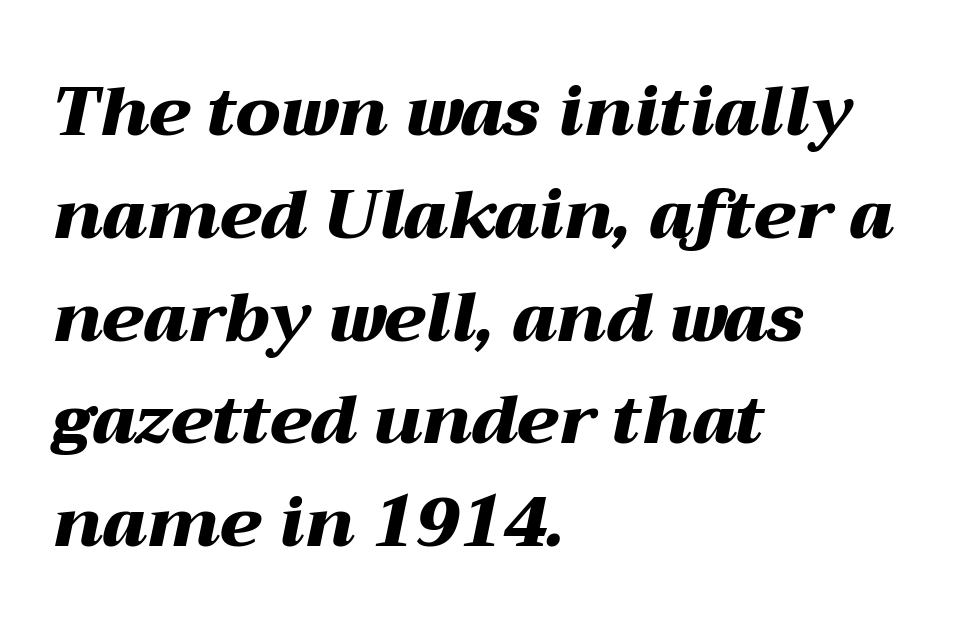
{"italic": "yes", "lean": "right", "slant_degrees": 12, "bold": "yes", "weight": "heavy", "width": "wide", "stroke_contrast": "medium", "x_height": "medium", "monospaced": "no", "underline": "no", "align": "left", "line_spacing": "normal", "line_spacing_ratio": 1.49, "letter_spacing": "normal", "letter_spacing_em": 0.0, "glyph_px": 69}
